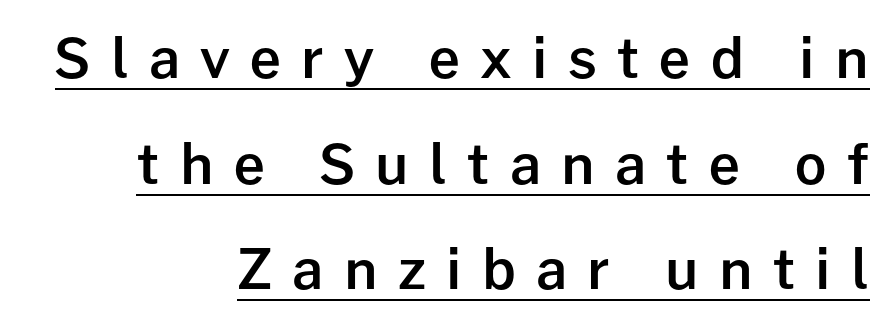
{"serif": "no", "italic": "no", "bold": "semi", "weight": "semibold", "width": "normal", "stroke_contrast": "low", "x_height": "medium", "monospaced": "no", "underline": "yes", "align": "right", "line_spacing": "loose", "line_spacing_ratio": 1.92, "letter_spacing": "wide", "letter_spacing_em": 0.37, "glyph_px": 55}
